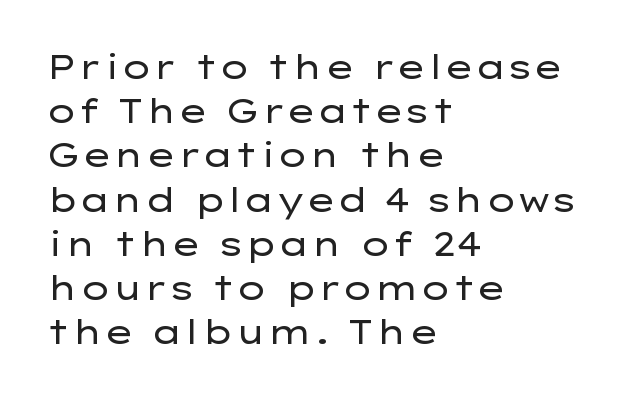
{"serif": "no", "italic": "no", "bold": "no", "weight": "regular", "width": "wide", "stroke_contrast": "low", "x_height": "medium", "monospaced": "no", "underline": "no", "align": "left", "line_spacing": "normal", "line_spacing_ratio": 1.34, "letter_spacing": "normal", "letter_spacing_em": 0.0, "glyph_px": 33}
